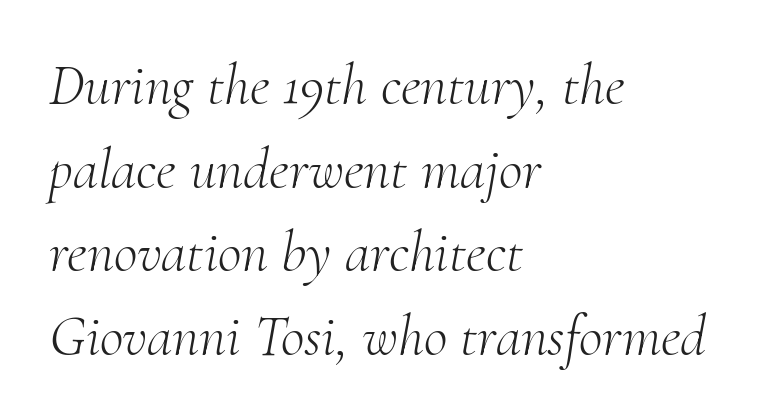
The space between consecutive lines is moderate. The text carries the slant typical of an italic or oblique font. Is this a sans? No — the strokes have serifs. This rendering leaves character spacing at its baseline value. Bare-footed words on every line. In CSS terms this would be text-align: left.
